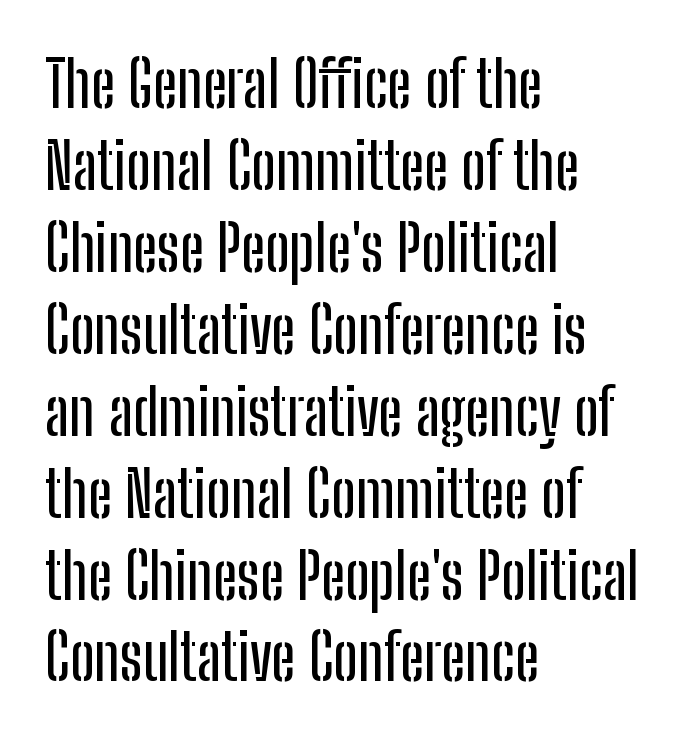
Q: Is the text italic (slanted)? A: No, it is upright.
Q: Is the typeface a serif or a sans-serif typeface? A: Sans-serif.
Q: Is the text underlined? A: No.
Q: How is the paragraph aligned? A: Left-aligned.
Q: Is the spacing between letters normal or unusually wide? A: Normal.
Q: Is the spacing between lines tight, normal or loose? A: Normal.
Q: Width (condensed, normal, or wide)? A: Condensed.
Q: Stroke contrast? A: Low.
Q: x-height? A: Medium.
Q: Monospaced? A: No.
